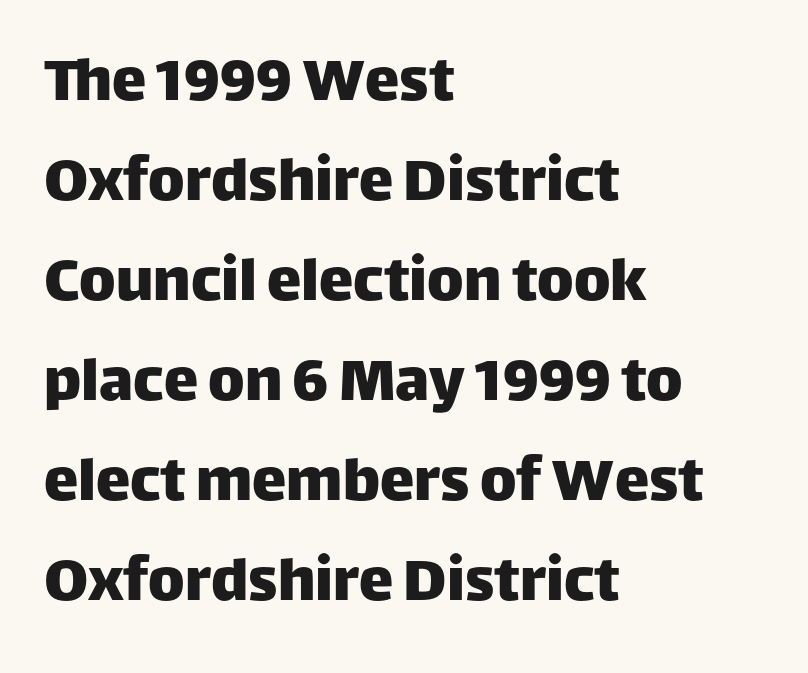
The image shows 69 px sans-serif type, upright; set left-aligned, normal line spacing (1.45x), normal letter spacing, not underlined; low stroke contrast and a large x-height.
